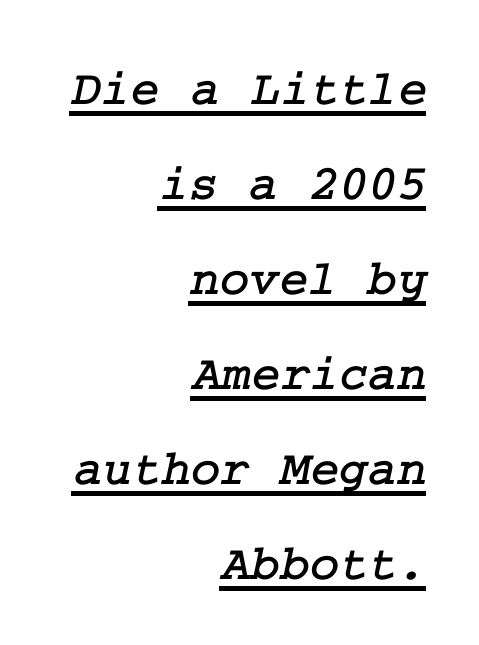
Letterform terminals end in serifs throughout the passage. Compared with undecorated copy, this sample adds a rule below the words. Look at the tracking — it's just the regular setting, nothing added. These lines stack with their right ends in a neat column. Line spacing here is loose.
